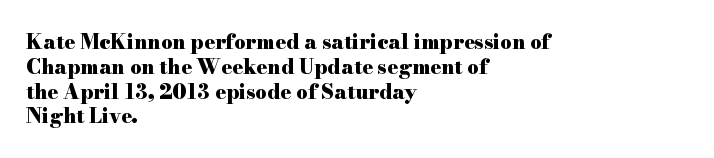
The image shows 20 px bold type, upright; set left-aligned, line spacing 1.24x, normal letter spacing, not underlined.
